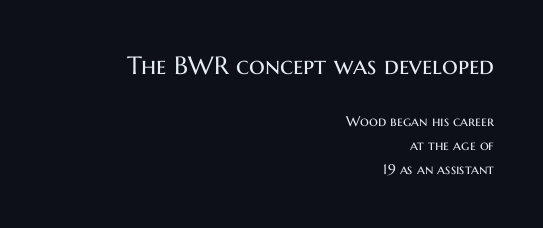
{"italic": "no", "bold": "no", "underline": "no", "align": "right", "line_spacing_ratio": 1.72, "letter_spacing": "normal", "letter_spacing_em": 0.0, "larger_block": "first", "size_ratio": 1.79, "glyph_px": 25}
